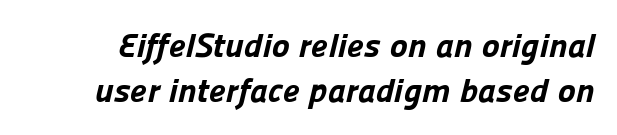
The passage shown stacks its lines at a standard gap. Students, this is bold: see how much ink each stroke carries. The passage shown is typeset with a sans-serif family. Descenders are the only things crossing below the line.
